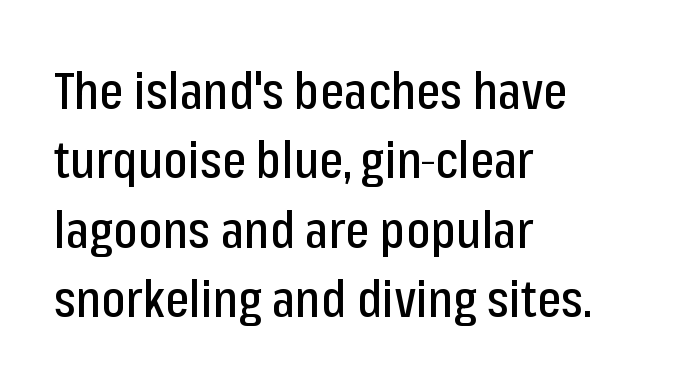
Q: Is the text italic (slanted)? A: No, it is upright.
Q: Is the typeface a serif or a sans-serif typeface? A: Sans-serif.
Q: Is the text underlined? A: No.
Q: How is the paragraph aligned? A: Left-aligned.
Q: Is the spacing between letters normal or unusually wide? A: Normal.
Q: Is the spacing between lines tight, normal or loose? A: Normal.
Q: Width (condensed, normal, or wide)? A: Condensed.
Q: Stroke contrast? A: Low.
Q: x-height? A: Medium.
Q: Monospaced? A: No.
